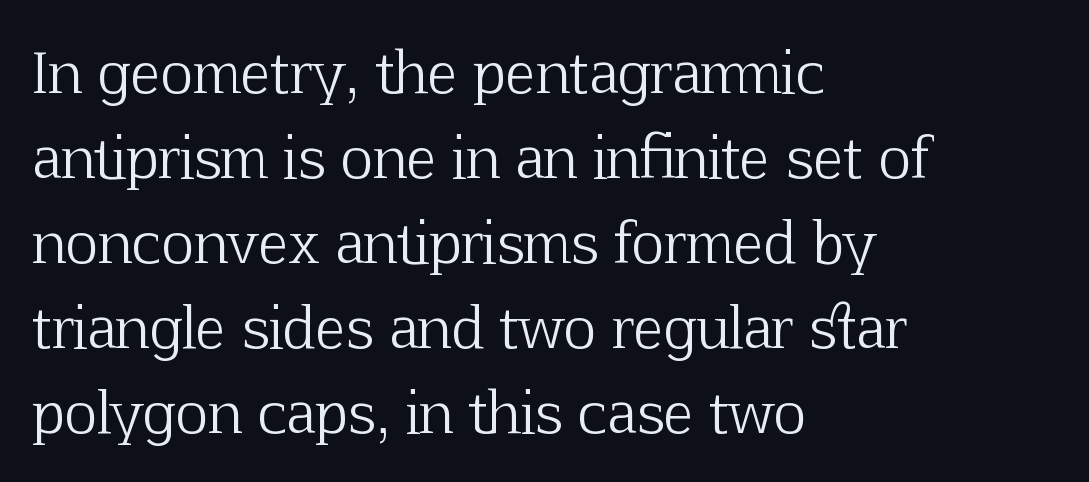
Here the designer chose a conventional face with non-uniform glyph widths. The gaps between neighbouring characters are ordinary and unremarkable. The lettering stays uniformly vertical, giving the passage a roman look. Words float on clear page, feet unadorned.
